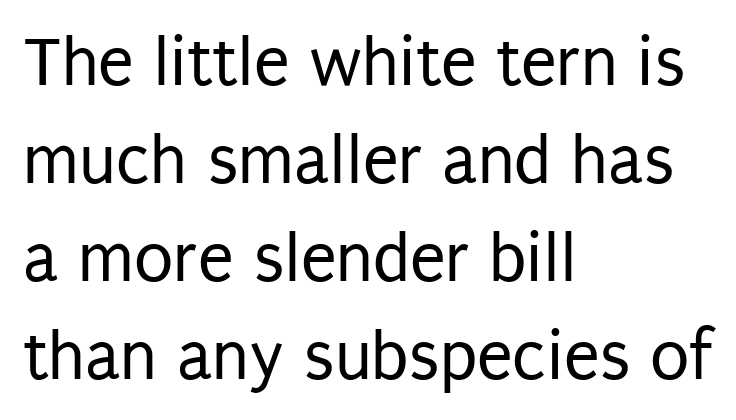
{"serif": "no", "italic": "no", "bold": "no", "weight": "regular", "width": "condensed", "stroke_contrast": "low", "x_height": "large", "monospaced": "no", "underline": "no", "align": "left", "line_spacing": "normal", "line_spacing_ratio": 1.36, "letter_spacing": "normal", "letter_spacing_em": 0.0, "glyph_px": 72}
